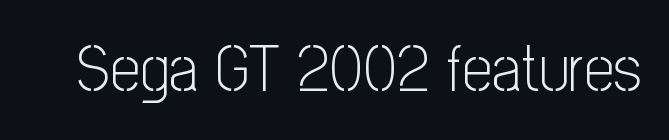
Q: Is the text bold? A: No.
Q: Is the text italic (slanted)? A: No, it is upright.
Q: Is the typeface a serif or a sans-serif typeface? A: Sans-serif.
Q: Is the text underlined? A: No.
Q: Is the spacing between letters normal or unusually wide? A: Normal.
Q: Width (condensed, normal, or wide)? A: Condensed.
Q: Stroke contrast? A: Low.
Q: x-height? A: Medium.
Q: Monospaced? A: No.
